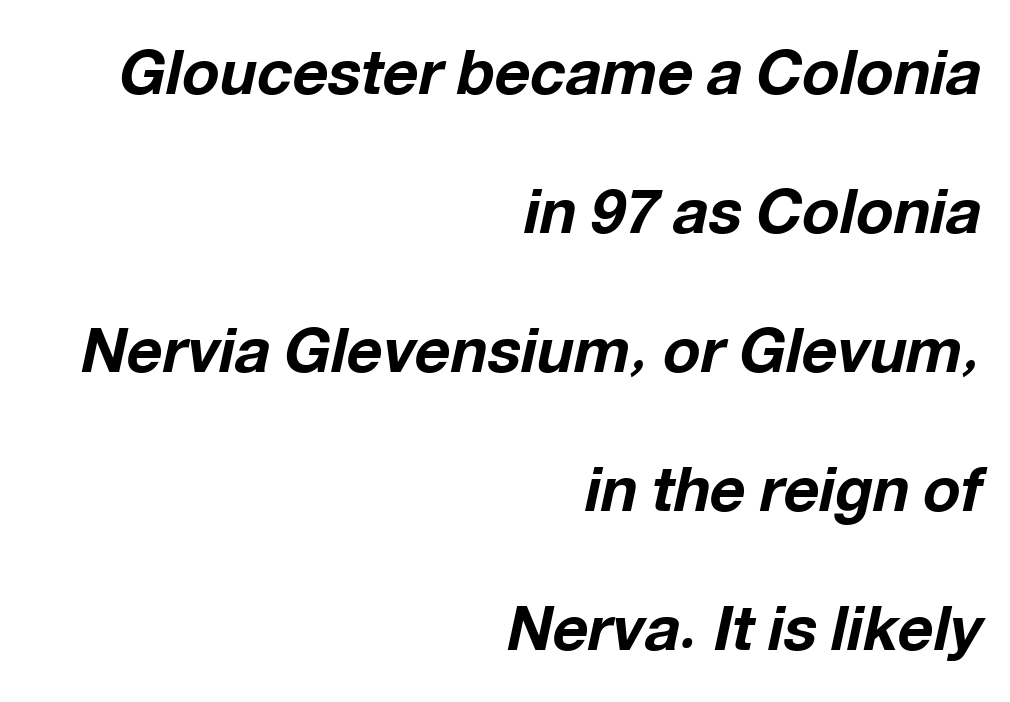
Q: Is the text bold? A: Yes.
Q: Is the text italic (slanted)? A: Yes, it leans right by about 12 degrees.
Q: Is the text underlined? A: No.
Q: How is the paragraph aligned? A: Right-aligned.
Q: Is the spacing between letters normal or unusually wide? A: Normal.
Q: Is the spacing between lines tight, normal or loose? A: Loose.
Q: Width (condensed, normal, or wide)? A: Normal.
Q: Stroke contrast? A: Low.
Q: x-height? A: Medium.
Q: Monospaced? A: No.
